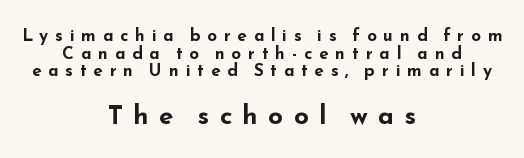
The image shows 26 px bold type, upright; set centered, tight line spacing (1.03x), unusually wide letter spacing (+0.4 em), not underlined; the second (bottom) block is 1.53x larger.
